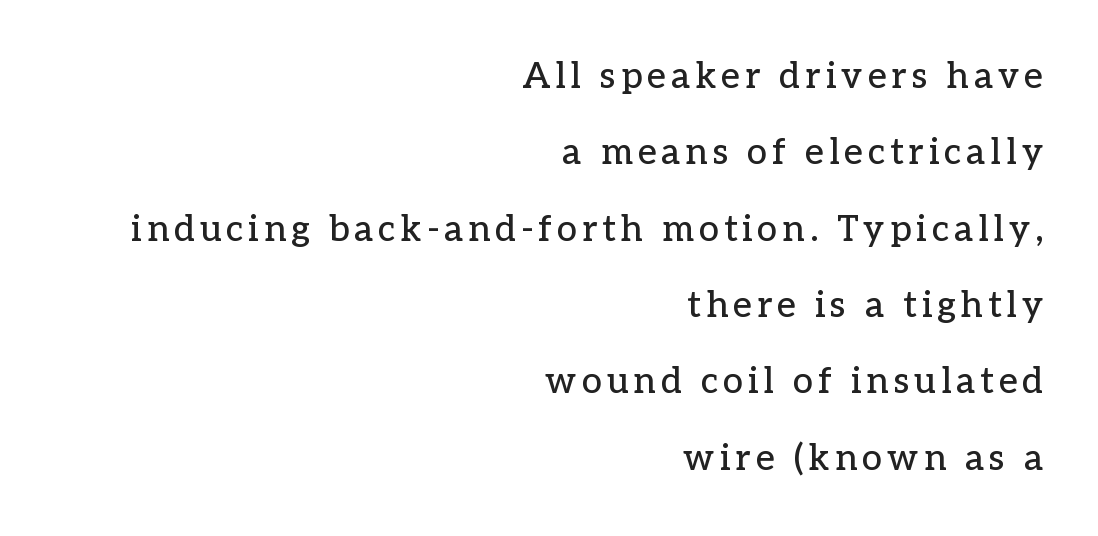
Q: Is the text italic (slanted)? A: No, it is upright.
Q: Is the typeface a serif or a sans-serif typeface? A: Serif.
Q: Is the text underlined? A: No.
Q: How is the paragraph aligned? A: Right-aligned.
Q: Is the spacing between lines tight, normal or loose? A: Loose.
Q: Width (condensed, normal, or wide)? A: Normal.
Q: Stroke contrast? A: Low.
Q: x-height? A: Medium.
Q: Monospaced? A: No.
